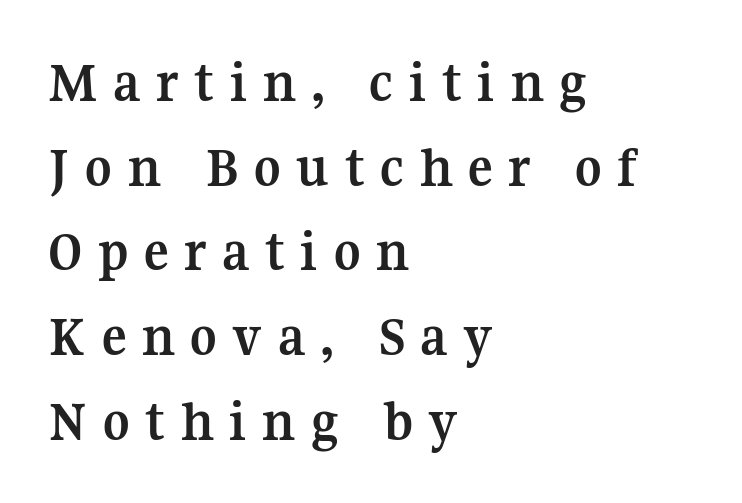
Q: Is the text bold? A: Yes.
Q: Is the text italic (slanted)? A: No, it is upright.
Q: Is the typeface a serif or a sans-serif typeface? A: Serif.
Q: Is the text underlined? A: No.
Q: How is the paragraph aligned? A: Left-aligned.
Q: Is the spacing between letters normal or unusually wide? A: Unusually wide.
Q: Is the spacing between lines tight, normal or loose? A: Normal.
Q: Width (condensed, normal, or wide)? A: Normal.
Q: Stroke contrast? A: Medium.
Q: x-height? A: Medium.
Q: Monospaced? A: No.
